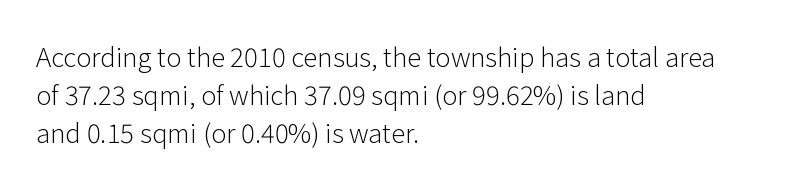
{"italic": "no", "bold": "no", "underline": "no", "align": "left", "line_spacing": "normal", "line_spacing_ratio": 1.46, "letter_spacing": "normal", "letter_spacing_em": 0.0, "glyph_px": 26}
